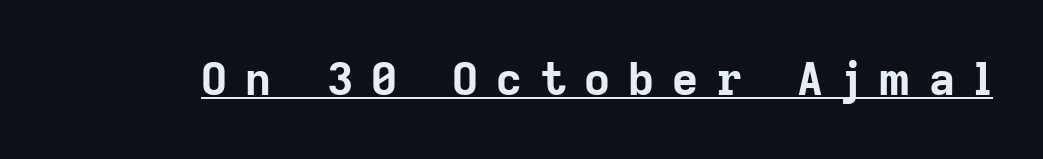
Looks like someone drew a line under every word here. Is the letter spacing exaggerated? Yes — the characters are pushed far apart. Compared with an ordinary text face, these strokes are far heavier — a full bold. The lettering stays uniformly vertical, giving the passage a roman look. This sample has the flowing, uneven cadence of proportional lettering.
